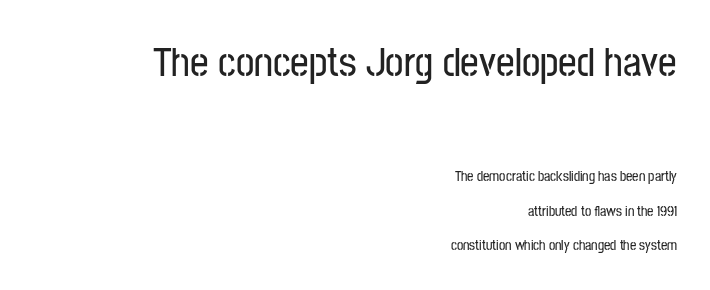
Character size in the leading block exceeds that of the trailing block. Observe the ordinary spacing: letters are neighbours, not strangers. Is this a sans? Yes — the strokes have no serifs. The rag falls on the left side of this text block. Is this a fixed-width face? No — the glyphs have proportional, varying widths. The space between consecutive lines is lavish.
